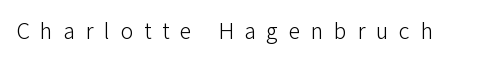
{"italic": "no", "bold": "no", "underline": "no", "letter_spacing": "wide", "letter_spacing_em": 0.44, "glyph_px": 24}
